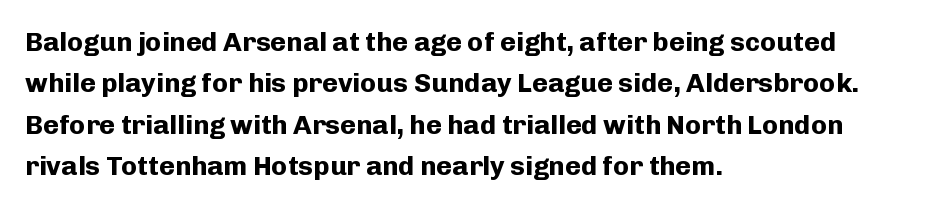
This block has exactly the height ordinary leading produces. The letterforms sit shoulder to shoulder at normal distance. On the weight axis this lands at bold, roughly 700. Line beginnings align vertically; line endings do not. A roman cut, with each character standing at attention.
